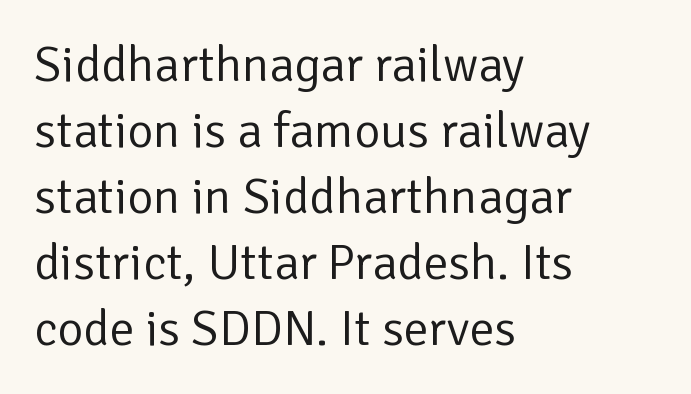
Horizontal alignment here is leftward, the default for most running prose. The strip under each line holds only bare page. Letterform terminals end flat and unadorned throughout the passage. The rendering uses natural spacing where letterforms have individual widths. What's the leading like? Ordinary, nothing unusual.
